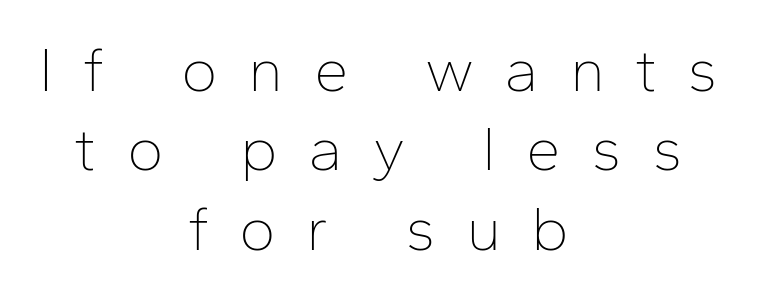
Q: Is the text bold? A: No.
Q: Is the text italic (slanted)? A: No, it is upright.
Q: Is the typeface a serif or a sans-serif typeface? A: Sans-serif.
Q: Is the text underlined? A: No.
Q: How is the paragraph aligned? A: Centered.
Q: Is the spacing between letters normal or unusually wide? A: Unusually wide.
Q: Is the spacing between lines tight, normal or loose? A: Normal.
Q: Width (condensed, normal, or wide)? A: Normal.
Q: Stroke contrast? A: Low.
Q: x-height? A: Medium.
Q: Monospaced? A: No.
